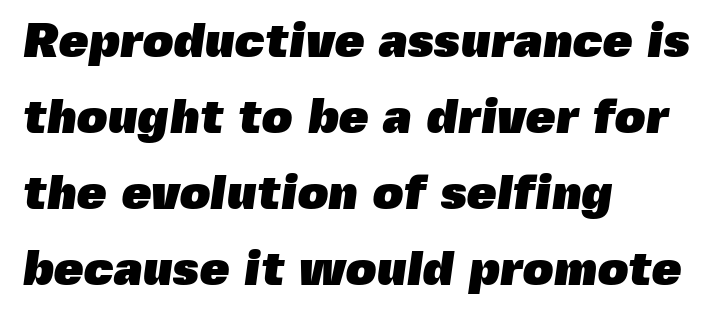
{"serif": "no", "bold": "yes", "weight": "heavy", "width": "normal", "x_height": "medium", "monospaced": "no", "underline": "no", "align": "left", "line_spacing": "normal", "line_spacing_ratio": 1.58, "letter_spacing": "normal", "letter_spacing_em": 0.0, "glyph_px": 48}
